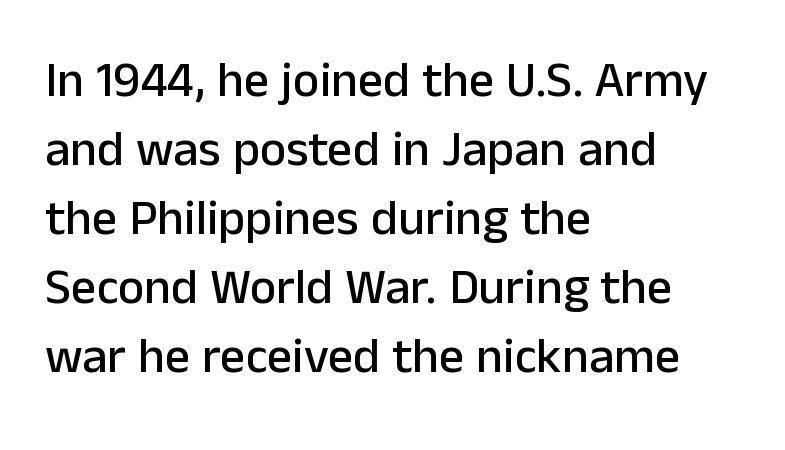
Q: Is the text italic (slanted)? A: No, it is upright.
Q: Is the typeface a serif or a sans-serif typeface? A: Sans-serif.
Q: Is the text underlined? A: No.
Q: How is the paragraph aligned? A: Left-aligned.
Q: Is the spacing between letters normal or unusually wide? A: Normal.
Q: Is the spacing between lines tight, normal or loose? A: Normal.
Q: Width (condensed, normal, or wide)? A: Normal.
Q: Stroke contrast? A: Low.
Q: x-height? A: Medium.
Q: Monospaced? A: No.
